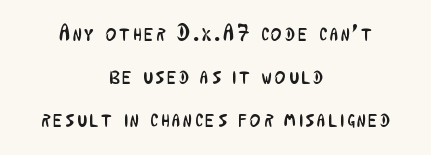
{"italic": "no", "bold": "no", "underline": "no", "align": "center", "line_spacing_ratio": 1.88, "glyph_px": 23}
